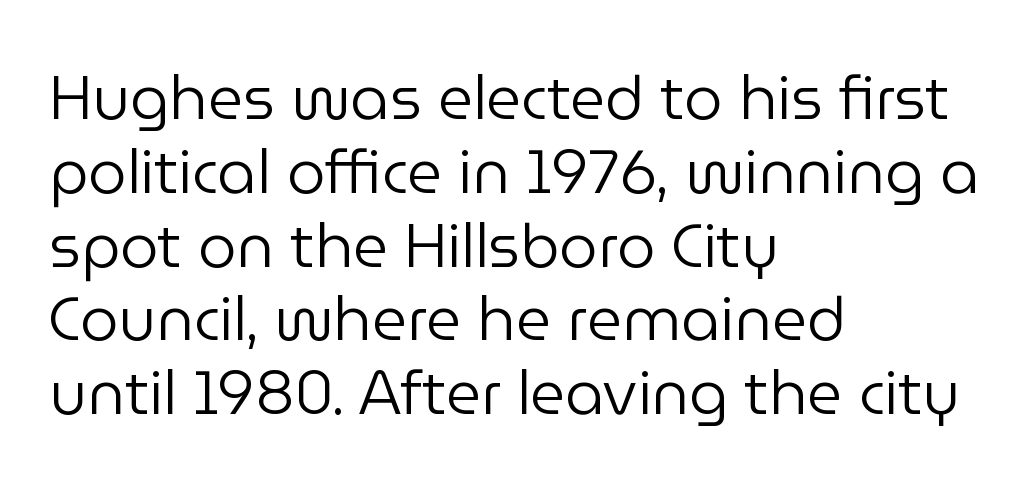
Q: Is the text bold? A: No.
Q: Is the text italic (slanted)? A: No, it is upright.
Q: Is the typeface a serif or a sans-serif typeface? A: Sans-serif.
Q: Is the text underlined? A: No.
Q: How is the paragraph aligned? A: Left-aligned.
Q: Is the spacing between letters normal or unusually wide? A: Normal.
Q: Width (condensed, normal, or wide)? A: Normal.
Q: Stroke contrast? A: Low.
Q: x-height? A: Medium.
Q: Monospaced? A: No.
